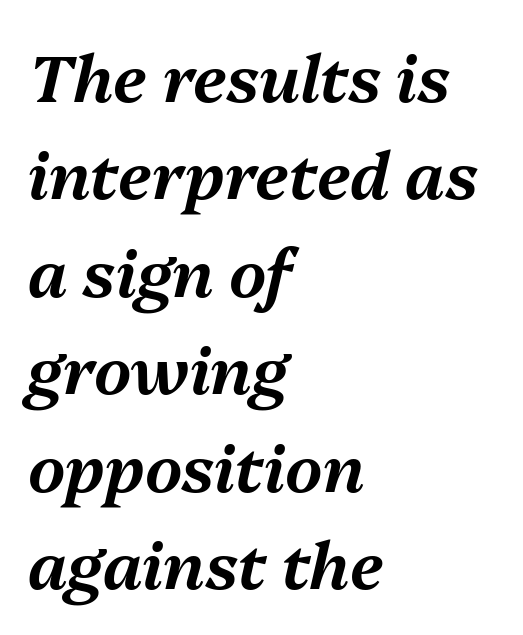
Inter-character spacing is left at the font's built-in metrics. Regarding leading, the lines here are spaced in the standard way. The words here are not underlined. You could not count columns in this text — the font is proportionally spaced. Alignment: flush left.
